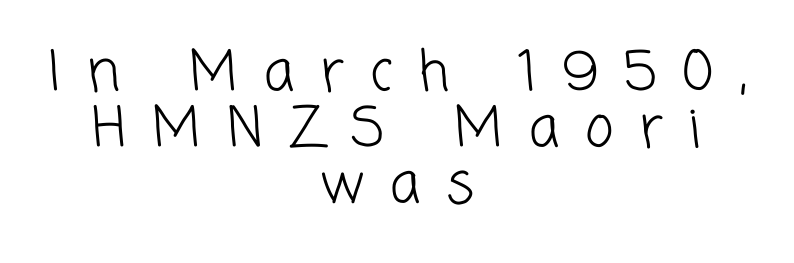
The image shows 55 px light sans-serif type; set centered, tight line spacing (1.02x), unusually wide letter spacing (+0.47 em), not underlined; low stroke contrast and a medium x-height.
